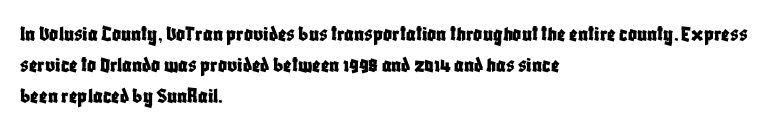
Q: Is the text italic (slanted)? A: No, it is upright.
Q: Is the text underlined? A: No.
Q: How is the paragraph aligned? A: Left-aligned.
Q: Is the spacing between letters normal or unusually wide? A: Normal.
Q: Is the spacing between lines tight, normal or loose? A: Normal.
